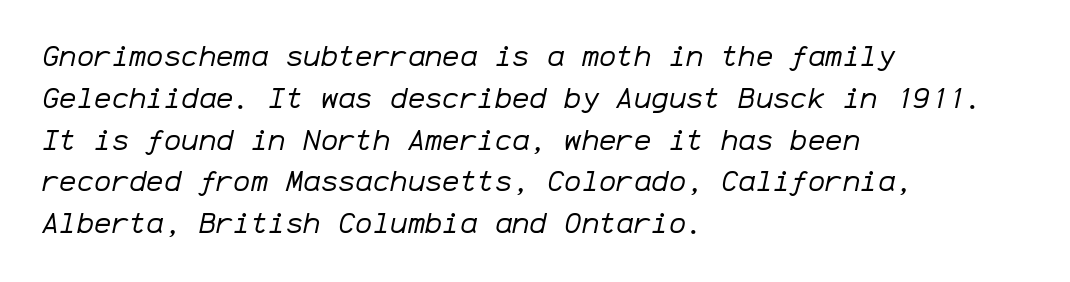
Regular leading. Descender tails drop into unmarked territory. If you drew a line through each stem, it would be angled. Bold? No — there's no thickening of the strokes.
